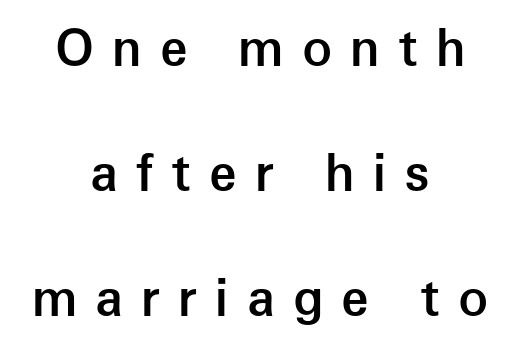
{"serif": "no", "italic": "no", "bold": "semi", "weight": "semibold", "width": "normal", "stroke_contrast": "low", "x_height": "medium", "monospaced": "no", "underline": "no", "align": "center", "line_spacing": "loose", "line_spacing_ratio": 2.5, "letter_spacing": "wide", "letter_spacing_em": 0.36, "glyph_px": 50}
